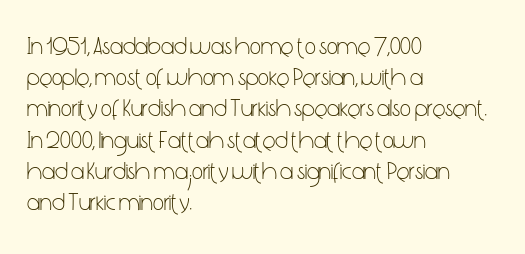
The ragged edge is on the right, which tells us the setting is flush left. The passage shown is not underscored anywhere. These lines were composed using upright roman letters. This sample uses plain, unmodified letter spacing. Reading down the column, the eye jumps a familiar distance to each next line.
